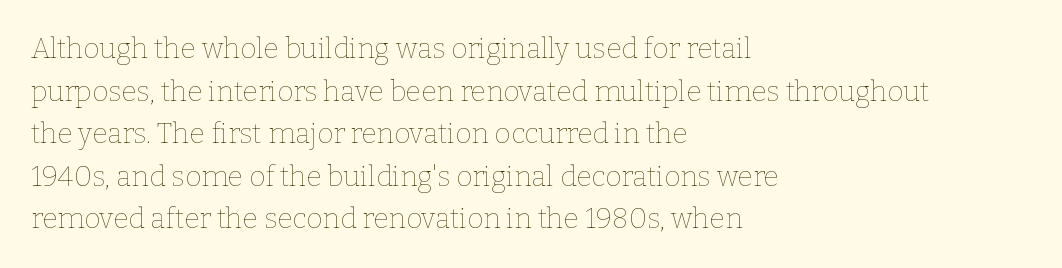
{"italic": "no", "bold": "no", "weight": "thin", "width": "normal", "stroke_contrast": "low", "x_height": "medium", "monospaced": "no", "underline": "no", "align": "left", "line_spacing": "normal", "line_spacing_ratio": 1.52, "letter_spacing": "normal", "letter_spacing_em": 0.0, "glyph_px": 28}
